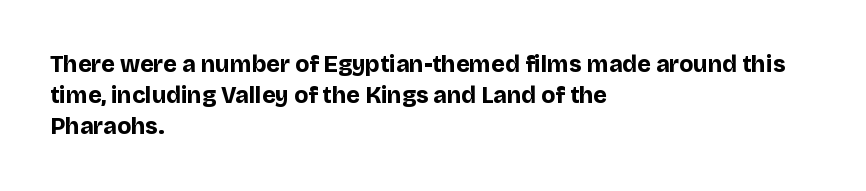
{"italic": "no", "bold": "yes", "underline": "no", "align": "left", "line_spacing": "normal", "line_spacing_ratio": 1.34, "letter_spacing": "normal", "letter_spacing_em": 0.0, "glyph_px": 23}
